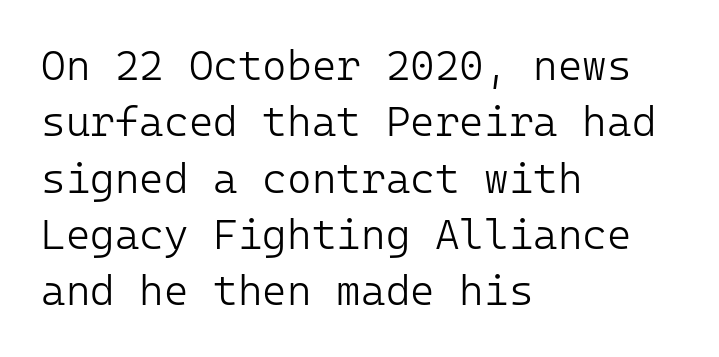
{"serif": "no", "italic": "no", "bold": "no", "weight": "light", "width": "normal", "stroke_contrast": "low", "x_height": "medium", "underline": "no", "align": "left", "line_spacing": "normal", "line_spacing_ratio": 1.34, "letter_spacing": "normal", "letter_spacing_em": 0.0, "glyph_px": 42}
